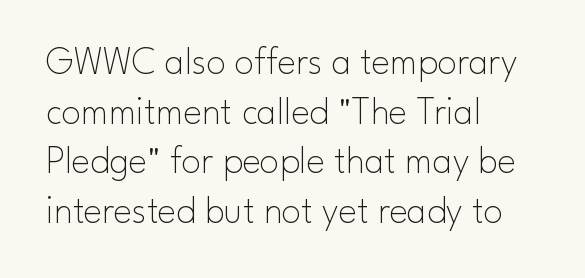
The strokes carry an ordinary text weight at most. Varying glyph widths throughout — classic text-font behaviour. If you drew a line through each stem, it would be perfectly vertical. The passage shown stacks its lines at a standard gap. The baseline area is clear.
